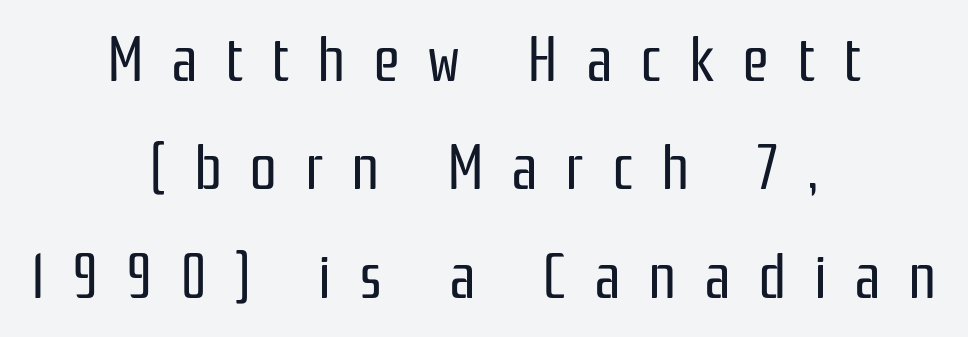
The image shows 62 px regular-weight, condensed sans-serif type, upright; set centered, line spacing 1.75x, unusually wide letter spacing (+0.44 em), not underlined; low stroke contrast and a medium x-height.
